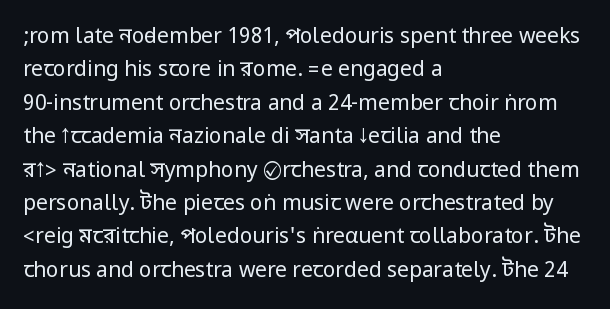
{"italic": "no", "bold": "no", "underline": "no", "align": "left", "line_spacing": "normal", "line_spacing_ratio": 1.59, "letter_spacing": "normal", "letter_spacing_em": 0.0, "glyph_px": 21}
